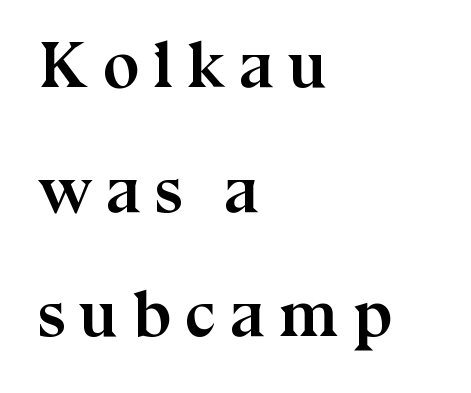
Q: Is the text bold? A: Yes.
Q: Is the text italic (slanted)? A: No, it is upright.
Q: Is the typeface a serif or a sans-serif typeface? A: Serif.
Q: Is the text underlined? A: No.
Q: How is the paragraph aligned? A: Left-aligned.
Q: Is the spacing between letters normal or unusually wide? A: Unusually wide.
Q: Width (condensed, normal, or wide)? A: Normal.
Q: Stroke contrast? A: Medium.
Q: x-height? A: Medium.
Q: Monospaced? A: No.
